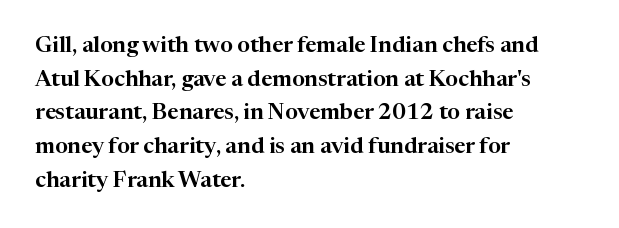
One glance says typical: line gaps are just what's usual. The letters stand upright; this is a roman face. The gap between lines stays unmarked. These lines keep a tight, regular rhythm from letter to letter. Casual observation: everything's shoved over to the left.
